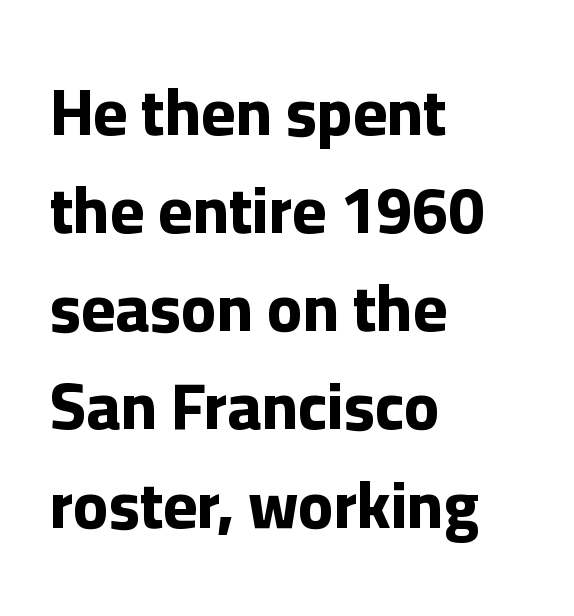
{"serif": "no", "italic": "no", "bold": "yes", "weight": "bold", "width": "normal", "stroke_contrast": "low", "x_height": "medium", "monospaced": "no", "underline": "no", "align": "left", "line_spacing": "normal", "line_spacing_ratio": 1.51, "letter_spacing": "normal", "letter_spacing_em": 0.0, "glyph_px": 65}
